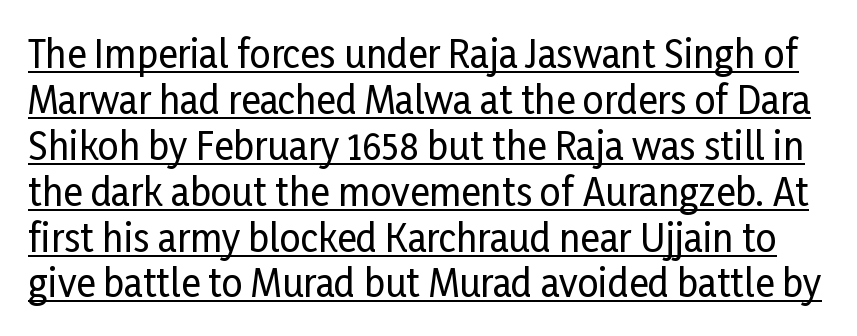
Q: Is the text italic (slanted)? A: No, it is upright.
Q: Is the typeface a serif or a sans-serif typeface? A: Sans-serif.
Q: Is the text underlined? A: Yes.
Q: Is the spacing between letters normal or unusually wide? A: Normal.
Q: Width (condensed, normal, or wide)? A: Condensed.
Q: Stroke contrast? A: Low.
Q: x-height? A: Medium.
Q: Monospaced? A: No.
